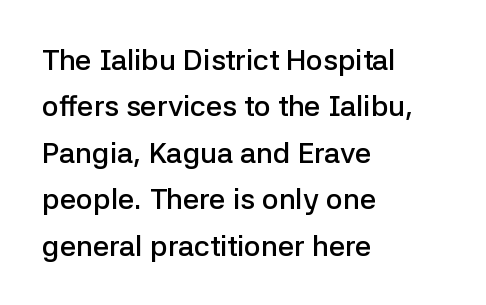
{"serif": "no", "italic": "no", "bold": "semi", "weight": "semibold", "width": "normal", "stroke_contrast": "low", "x_height": "medium", "monospaced": "no", "underline": "no", "align": "left", "line_spacing": "normal", "line_spacing_ratio": 1.6, "letter_spacing": "normal", "letter_spacing_em": 0.0, "glyph_px": 29}
